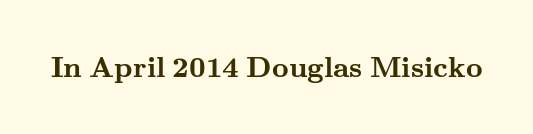
{"serif": "yes", "italic": "no", "bold": "yes", "weight": "semibold", "width": "wide", "stroke_contrast": "medium", "x_height": "small", "monospaced": "no", "underline": "no", "letter_spacing": "normal", "letter_spacing_em": 0.0, "glyph_px": 29}
